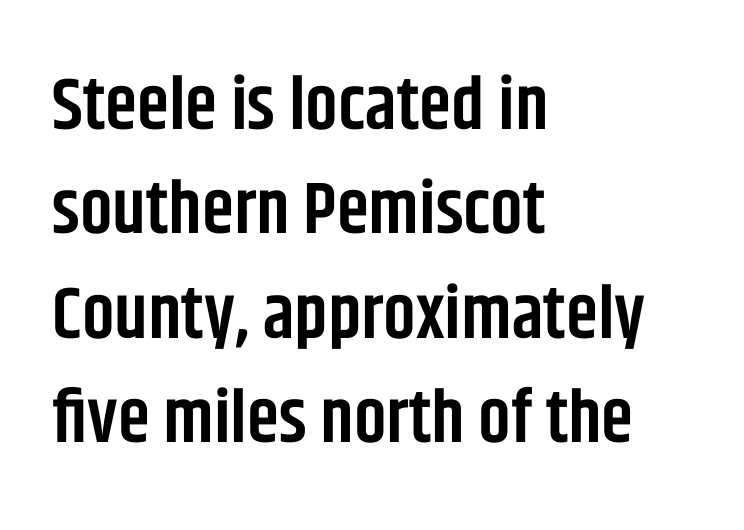
The image shows 73 px semibold, condensed sans-serif type, upright; set left-aligned, normal line spacing (1.43x), normal letter spacing, not underlined; low stroke contrast and a large x-height.
